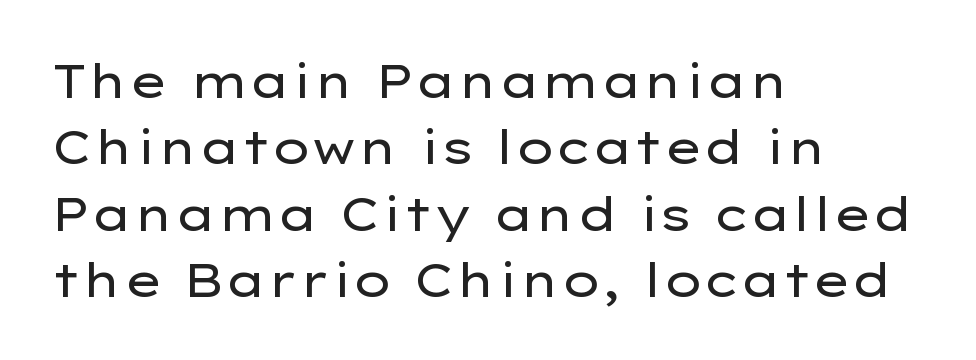
The image shows 47 px regular-weight, wide sans-serif type, upright; set left-aligned, normal line spacing (1.41x), normal letter spacing, not underlined; low stroke contrast and a medium x-height.
